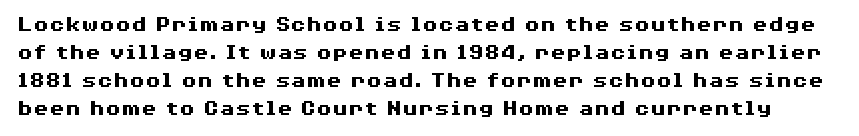
The image shows 23 px bold type, upright; set line spacing 1.22x, normal letter spacing, not underlined.
